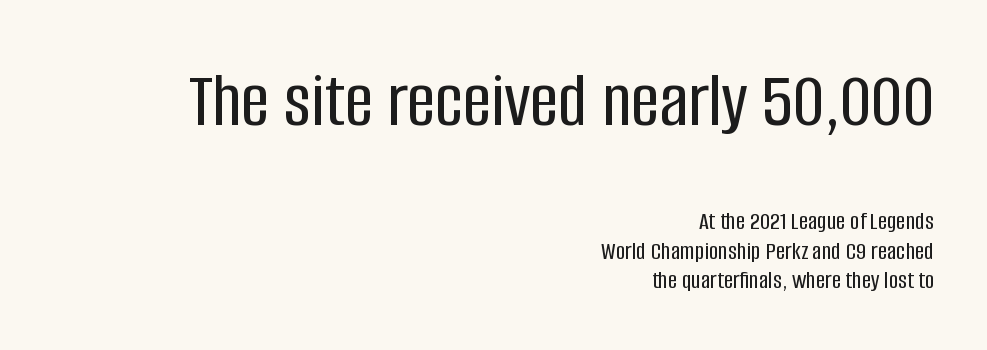
The initial chunk of copy outweighs the following chunk in type size. Typeset ragged left — the right edge is the straight one. Plain, unruled lines of type. One glance says dense: line gaps are narrower than usual.
